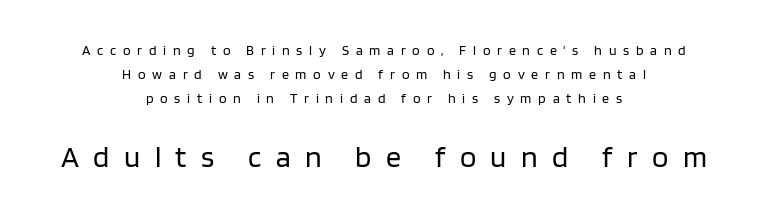
Q: Is the text bold? A: No.
Q: Is the text italic (slanted)? A: No, it is upright.
Q: Is the typeface a serif or a sans-serif typeface? A: Sans-serif.
Q: Is the text underlined? A: No.
Q: How is the paragraph aligned? A: Centered.
Q: Is the spacing between letters normal or unusually wide? A: Unusually wide.
Q: Which block of text is set in a larger size, the first (top) or the second (bottom)? A: The second (bottom) one.
Q: Width (condensed, normal, or wide)? A: Normal.
Q: Stroke contrast? A: Low.
Q: x-height? A: Large.
Q: Monospaced? A: No.
